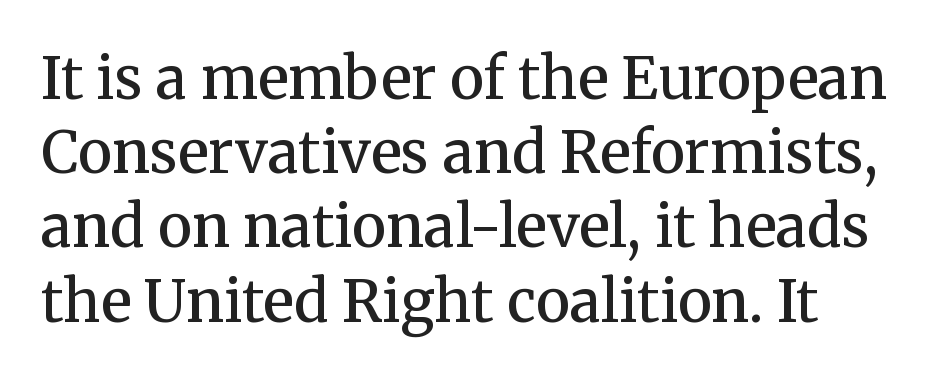
Q: Is the text bold? A: Semi-bold.
Q: Is the text italic (slanted)? A: No, it is upright.
Q: Is the typeface a serif or a sans-serif typeface? A: Serif.
Q: Is the text underlined? A: No.
Q: How is the paragraph aligned? A: Left-aligned.
Q: Is the spacing between letters normal or unusually wide? A: Normal.
Q: Is the spacing between lines tight, normal or loose? A: Normal.
Q: Width (condensed, normal, or wide)? A: Normal.
Q: Stroke contrast? A: Medium.
Q: x-height? A: Medium.
Q: Monospaced? A: No.
